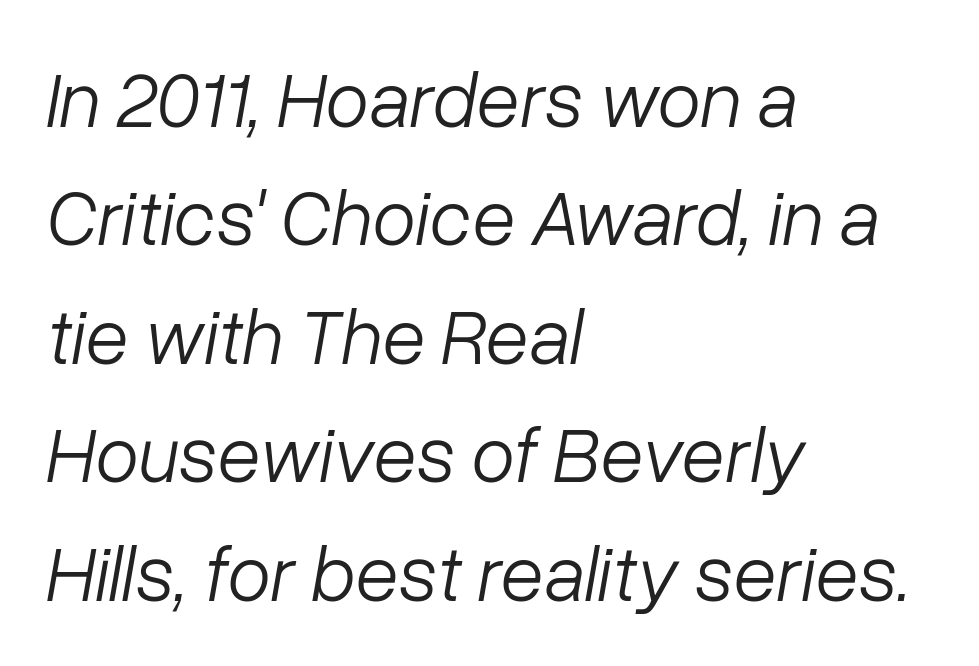
Q: Is the text bold? A: No.
Q: Is the text italic (slanted)? A: Yes, it leans right by about 10 degrees.
Q: Is the text underlined? A: No.
Q: How is the paragraph aligned? A: Left-aligned.
Q: Is the spacing between letters normal or unusually wide? A: Normal.
Q: Is the spacing between lines tight, normal or loose? A: Normal.
Q: Width (condensed, normal, or wide)? A: Normal.
Q: Stroke contrast? A: Low.
Q: x-height? A: Medium.
Q: Monospaced? A: No.
